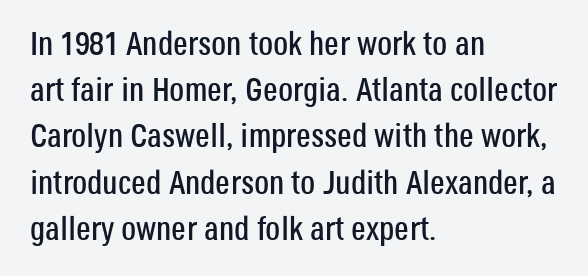
Just letters on the line, the space beneath them empty. The horizontal fit of the characters is conventional and even. Notice how descenders clear the ascenders below comfortably — that's standard leading. Looks like regular typesetting: each glyph gets only the width it needs. Look at the bottom of the vertical strokes: they stop flat, with no serifs.
